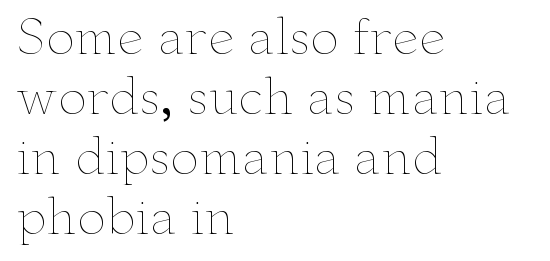
{"italic": "no", "bold": "no", "weight": "thin", "width": "wide", "stroke_contrast": "low", "x_height": "small", "monospaced": "no", "underline": "no", "align": "left", "line_spacing": "normal", "line_spacing_ratio": 1.25, "letter_spacing": "normal", "letter_spacing_em": 0.0, "glyph_px": 48}
